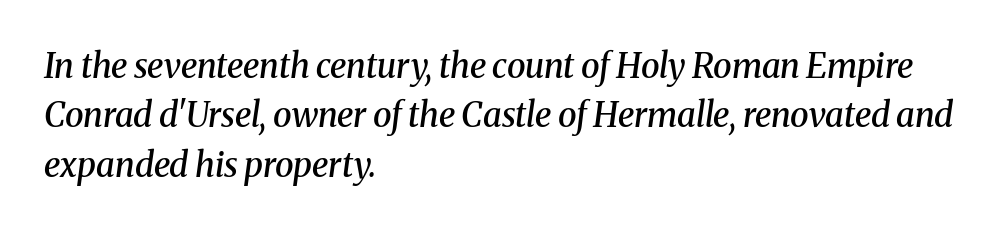
Q: Is the text bold? A: Semi-bold.
Q: Is the text italic (slanted)? A: Yes, it leans right by about 8 degrees.
Q: Is the typeface a serif or a sans-serif typeface? A: Serif.
Q: Is the text underlined? A: No.
Q: How is the paragraph aligned? A: Left-aligned.
Q: Is the spacing between letters normal or unusually wide? A: Normal.
Q: Is the spacing between lines tight, normal or loose? A: Normal.
Q: Width (condensed, normal, or wide)? A: Normal.
Q: Stroke contrast? A: Medium.
Q: x-height? A: Medium.
Q: Monospaced? A: No.
